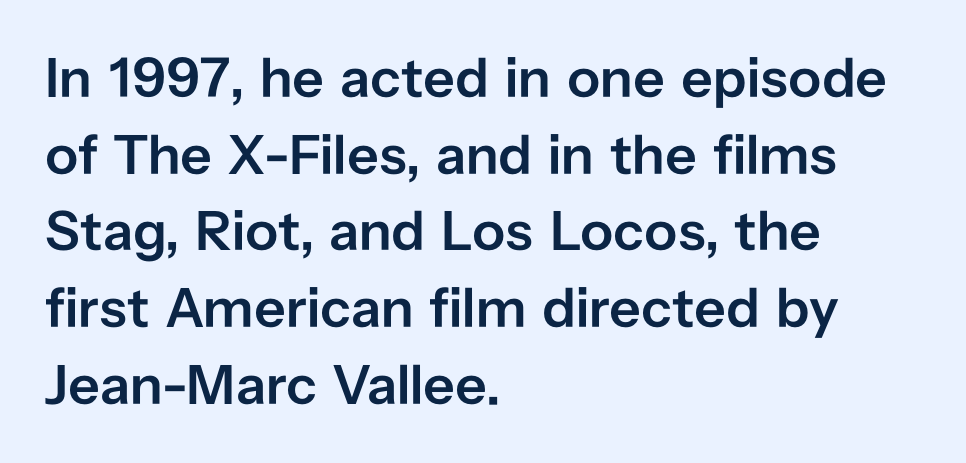
{"serif": "no", "italic": "no", "bold": "semi", "weight": "semibold", "width": "normal", "stroke_contrast": "low", "x_height": "medium", "monospaced": "no", "underline": "no", "align": "left", "line_spacing": "normal", "line_spacing_ratio": 1.37, "letter_spacing": "normal", "letter_spacing_em": 0.0, "glyph_px": 56}
